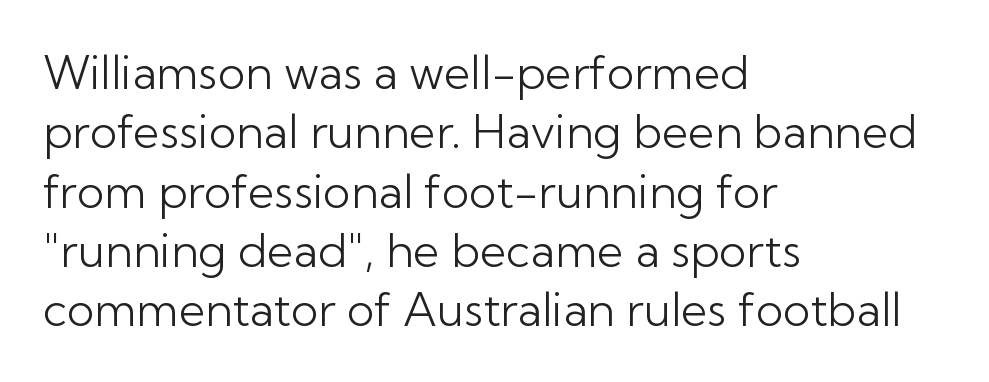
The letters stand upright; this is a roman face. The letters advance in unequal steps, a hallmark of proportional type. Nothing unusual about the tracking: characters are spaced as the font intends. The typesetter chose a ragged-right arrangement here.
